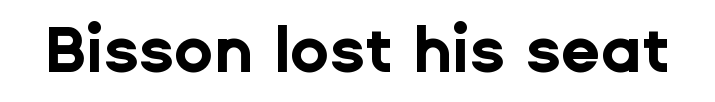
The image shows 64 px bold sans-serif type, upright; set normal letter spacing, not underlined; low stroke contrast and a medium x-height.
